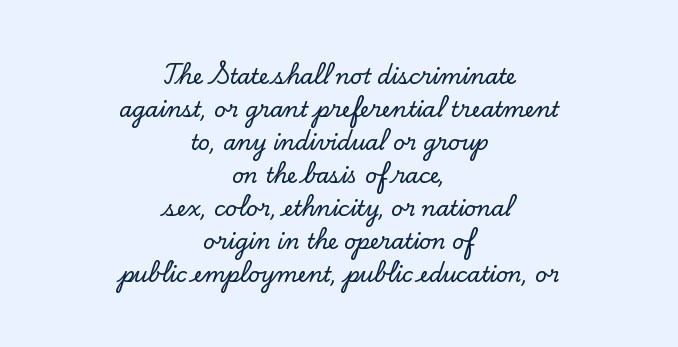
Interline gaps are of average width in this sample. Students, note that the glyphs here touch the page at normal intervals. The passage shown is not underscored anywhere. The rag falls on both sides of this text block equally.
